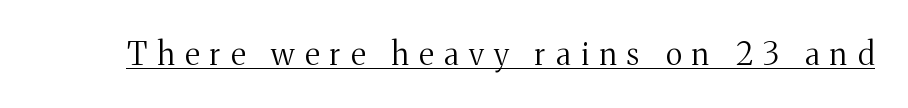
The image shows 31 px regular-weight serif type, upright; set unusually wide letter spacing (+0.34 em), underlined; medium stroke contrast and a medium x-height.
